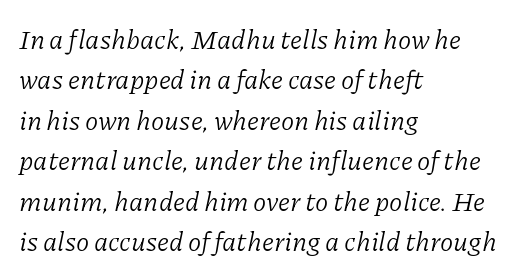
Q: Is the text bold? A: No.
Q: Is the text italic (slanted)? A: Yes, it leans right by about 11 degrees.
Q: Is the text underlined? A: No.
Q: How is the paragraph aligned? A: Left-aligned.
Q: Is the spacing between letters normal or unusually wide? A: Normal.
Q: Is the spacing between lines tight, normal or loose? A: Normal.
